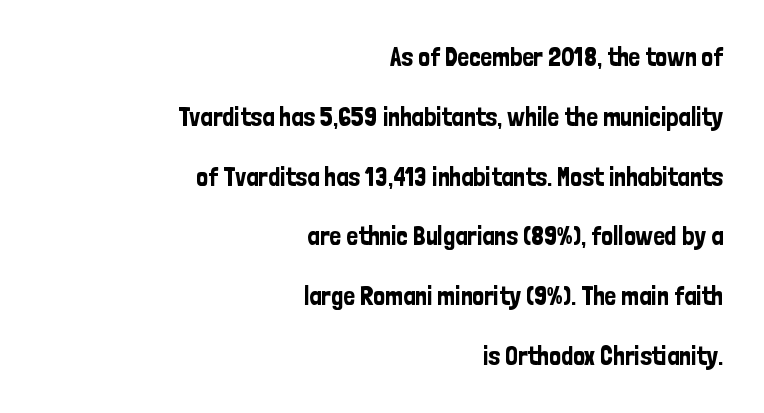
The image shows 26 px text type, upright; set right-aligned, loose line spacing (2.3x), normal letter spacing, not underlined.
